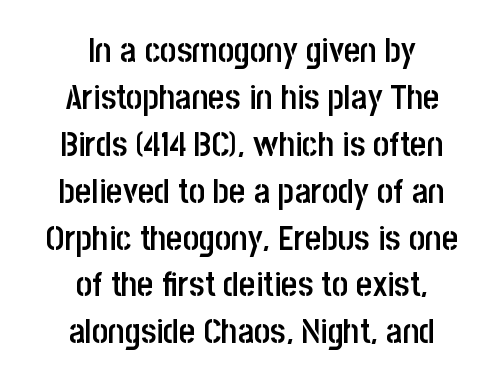
{"serif": "no", "italic": "no", "bold": "semi", "weight": "semibold", "width": "condensed", "stroke_contrast": "low", "x_height": "large", "monospaced": "no", "underline": "no", "align": "center", "line_spacing": "normal", "line_spacing_ratio": 1.34, "letter_spacing": "normal", "letter_spacing_em": 0.0, "glyph_px": 35}
